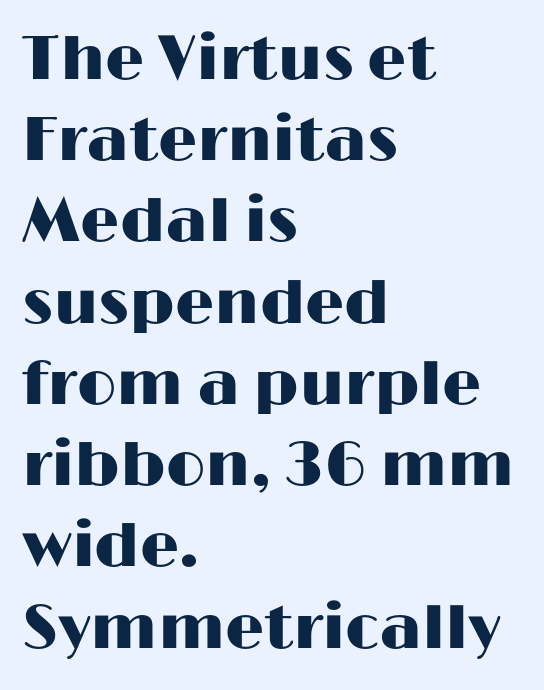
The image shows 62 px wide sans-serif type, upright; set left-aligned, normal line spacing (1.31x), normal letter spacing, not underlined; high stroke contrast and a medium x-height.
